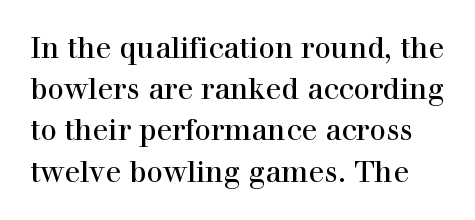
{"serif": "yes", "italic": "no", "width": "normal", "x_height": "medium", "monospaced": "no", "underline": "no", "line_spacing": "normal", "line_spacing_ratio": 1.42, "letter_spacing": "normal", "letter_spacing_em": 0.0, "glyph_px": 29}
